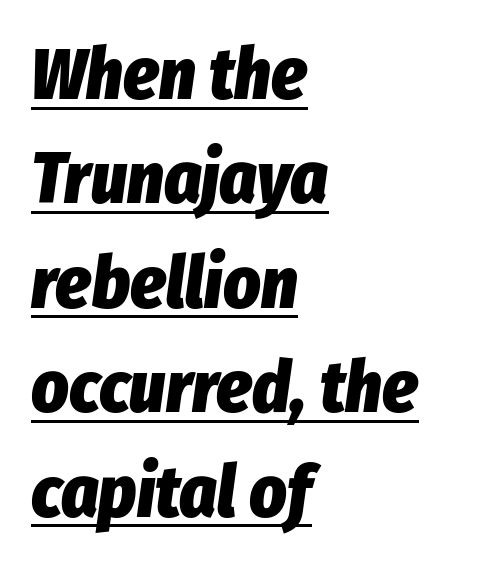
{"italic": "yes", "lean": "right", "slant_degrees": 8, "bold": "yes", "weight": "heavy", "width": "condensed", "stroke_contrast": "low", "x_height": "medium", "monospaced": "no", "underline": "yes", "align": "left", "line_spacing": "normal", "line_spacing_ratio": 1.45, "letter_spacing": "normal", "letter_spacing_em": 0.0, "glyph_px": 72}
